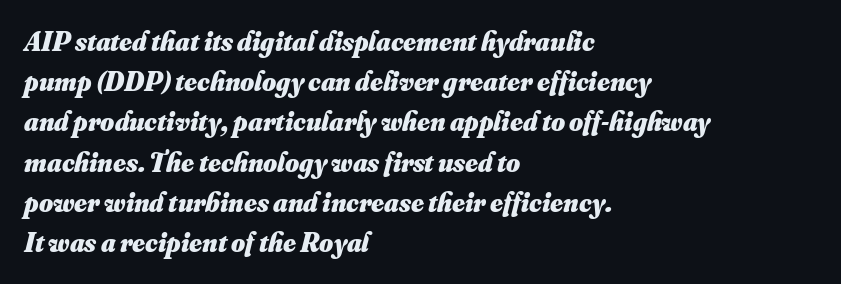
Glyph-to-glyph distance matches everyday printed text. These lines are set flush left with a ragged right edge. Words float on clear page, feet unadorned. Strokes here are thick enough to call this a true bold. The rows are spaced the way most documents space them.
